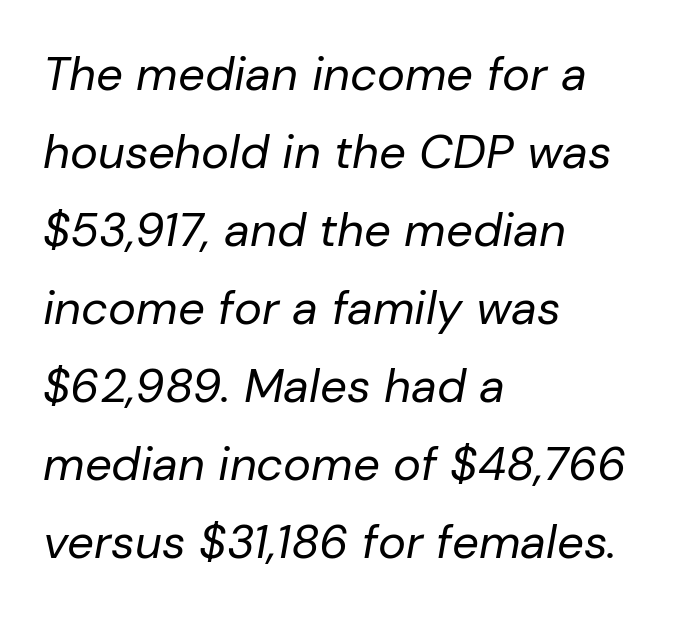
{"italic": "yes", "lean": "right", "slant_degrees": 10, "bold": "no", "weight": "regular", "width": "normal", "stroke_contrast": "low", "x_height": "medium", "monospaced": "no", "underline": "no", "align": "left", "line_spacing": "normal", "line_spacing_ratio": 1.66, "letter_spacing": "normal", "letter_spacing_em": 0.0, "glyph_px": 47}
